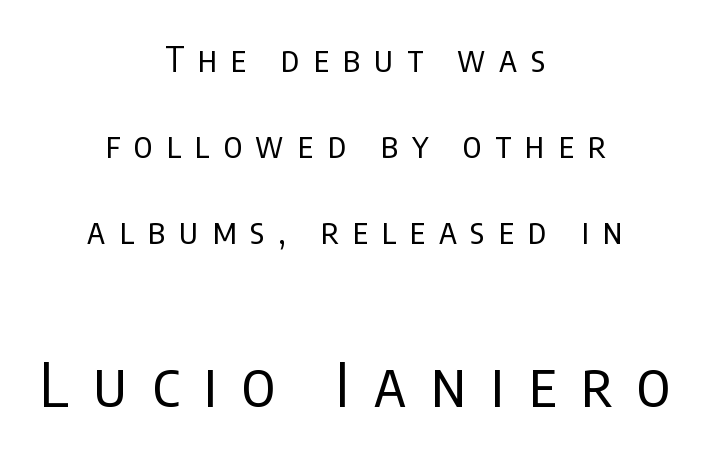
Q: Is the text bold? A: No.
Q: Is the text italic (slanted)? A: No, it is upright.
Q: Is the typeface a serif or a sans-serif typeface? A: Sans-serif.
Q: Is the text underlined? A: No.
Q: How is the paragraph aligned? A: Centered.
Q: Is the spacing between letters normal or unusually wide? A: Unusually wide.
Q: Is the spacing between lines tight, normal or loose? A: Loose.
Q: Which block of text is set in a larger size, the first (top) or the second (bottom)? A: The second (bottom) one.
Q: Width (condensed, normal, or wide)? A: Condensed.
Q: Stroke contrast? A: Low.
Q: x-height? A: Large.
Q: Monospaced? A: No.
